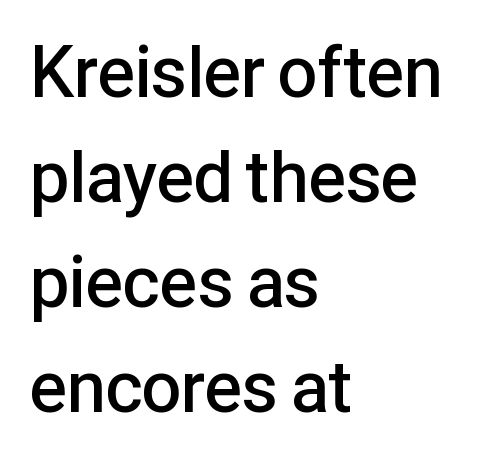
Q: Is the text bold? A: Semi-bold.
Q: Is the text italic (slanted)? A: No, it is upright.
Q: Is the typeface a serif or a sans-serif typeface? A: Sans-serif.
Q: Is the text underlined? A: No.
Q: How is the paragraph aligned? A: Left-aligned.
Q: Is the spacing between letters normal or unusually wide? A: Normal.
Q: Is the spacing between lines tight, normal or loose? A: Normal.
Q: Width (condensed, normal, or wide)? A: Normal.
Q: Stroke contrast? A: Low.
Q: x-height? A: Medium.
Q: Monospaced? A: No.
